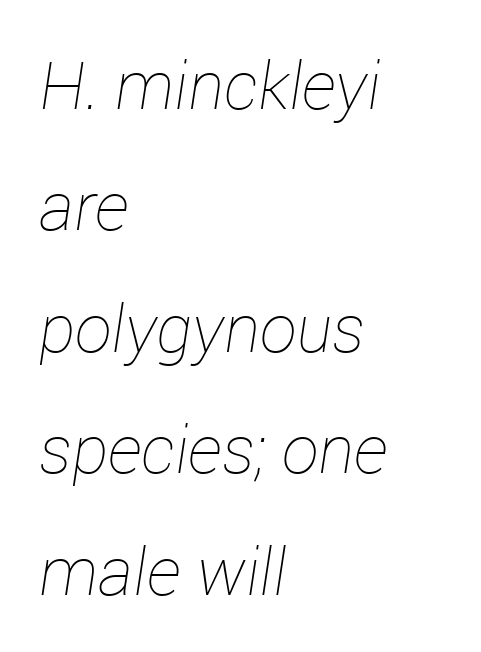
Every row of glyphs begins at an identical x-position on the left. The zone under the glyphs is completely vacant. Slant detected: the letters are inclined. Each letter keeps its own natural width here, so spacing adapts to shape. No extra ink here — the face is not bold.
